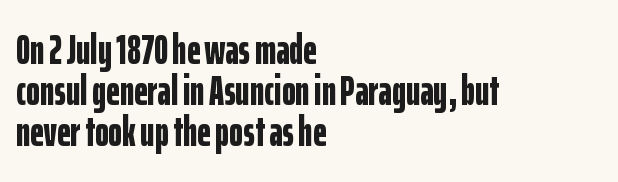
{"serif": "no", "italic": "no", "bold": "yes", "weight": "bold", "width": "condensed", "stroke_contrast": "low", "x_height": "medium", "monospaced": "no", "underline": "no", "align": "left", "line_spacing": "tight", "line_spacing_ratio": 0.98, "letter_spacing": "normal", "letter_spacing_em": 0.0, "glyph_px": 42}
